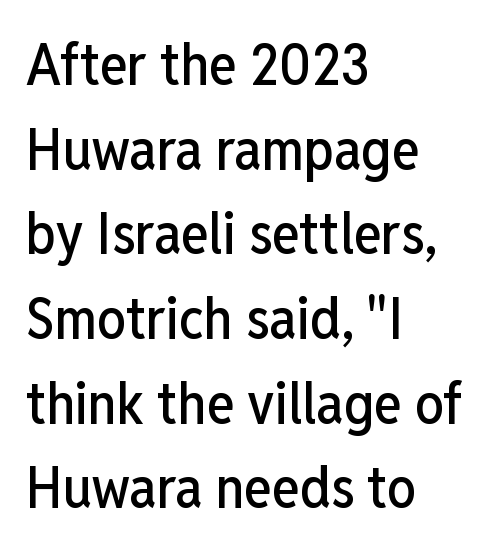
Does extra space separate the letters? No, they use regular spacing. Vertical spacing — default. Font category for this specimen: sans-serif. This rendering uses left alignment, leaving the right contour irregular. Proportional: the letters do not fall into vertical columns.
